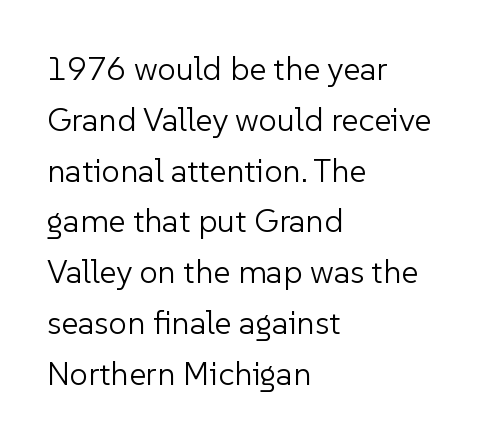
The image shows 33 px light sans-serif type, upright; set left-aligned, normal line spacing (1.54x), normal letter spacing, not underlined; low stroke contrast and a medium x-height.
